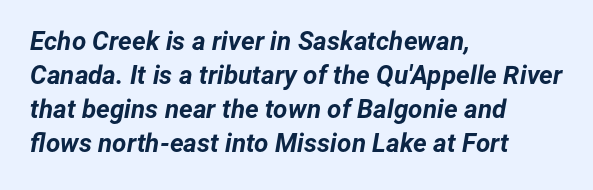
These lines were composed using italics. The gap between lines stays unmarked. A student would call this left alignment; a typographer would say flush left, rag right. The typesetting leans heavy: a genuine bold. Letter spacing: default.
